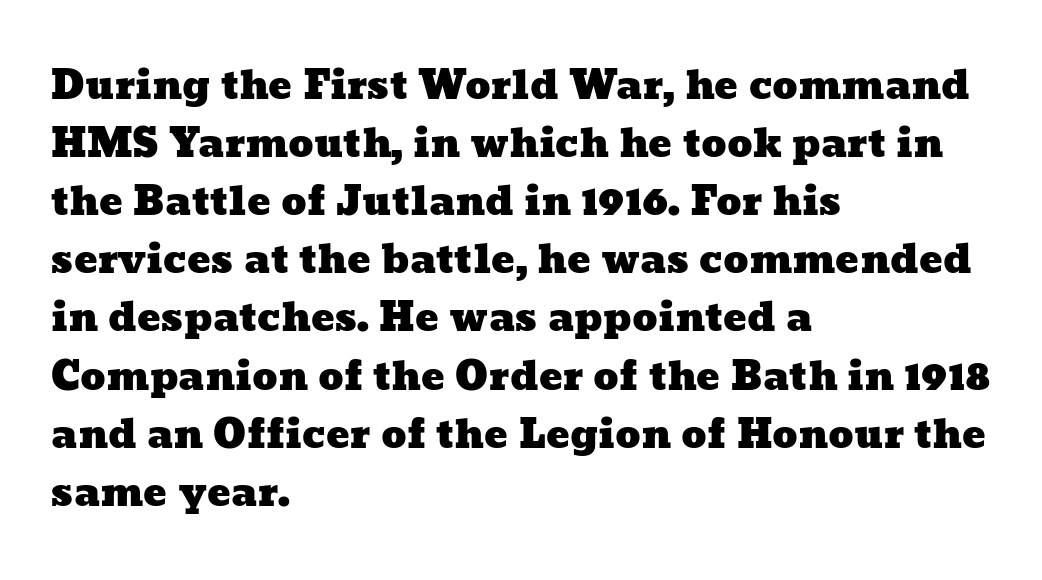
The image shows 39 px wide type; set left-aligned, normal line spacing (1.49x), normal letter spacing, not underlined; low stroke contrast and a medium x-height.
